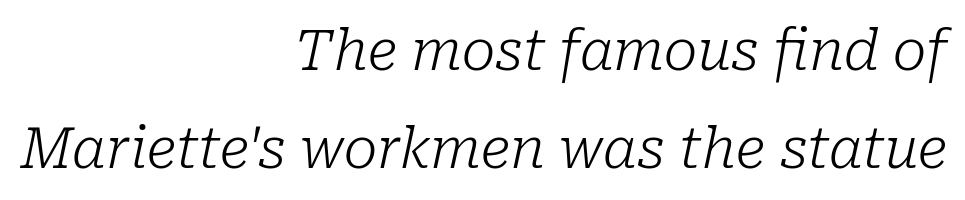
The image shows 56 px light serif type, italic (leaning right); set right-aligned, line spacing 1.75x, normal letter spacing, not underlined; low stroke contrast and a medium x-height.
